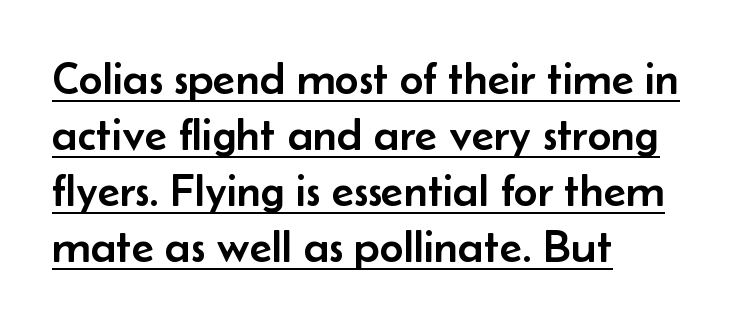
{"serif": "no", "italic": "no", "width": "normal", "stroke_contrast": "low", "x_height": "small", "monospaced": "no", "underline": "yes", "align": "left", "line_spacing_ratio": 1.22, "letter_spacing": "normal", "letter_spacing_em": 0.0, "glyph_px": 46}
